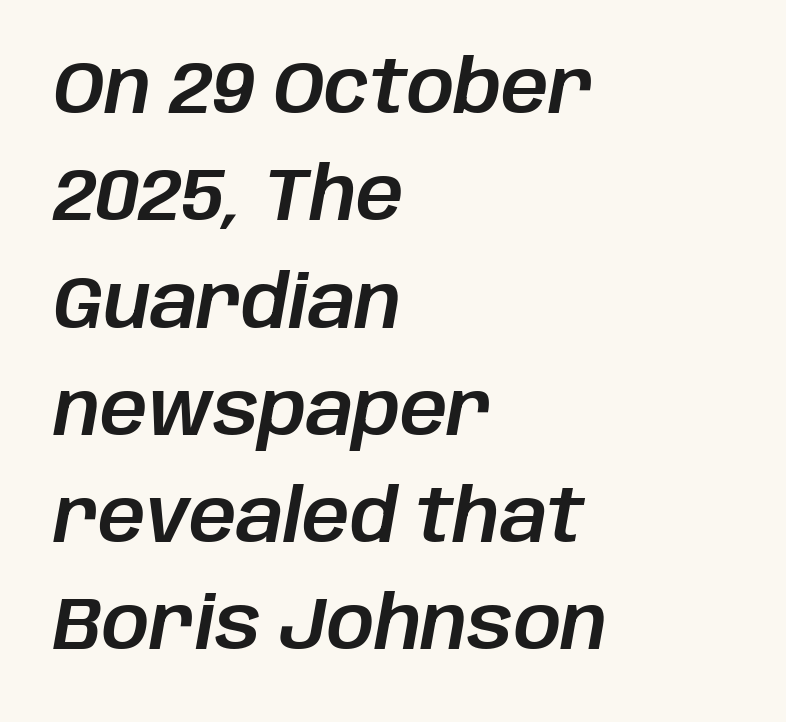
{"italic": "yes", "lean": "right", "slant_degrees": 10, "width": "normal", "stroke_contrast": "low", "x_height": "large", "monospaced": "no", "underline": "no", "align": "left", "line_spacing": "normal", "line_spacing_ratio": 1.45, "letter_spacing": "normal", "letter_spacing_em": 0.0, "glyph_px": 74}
